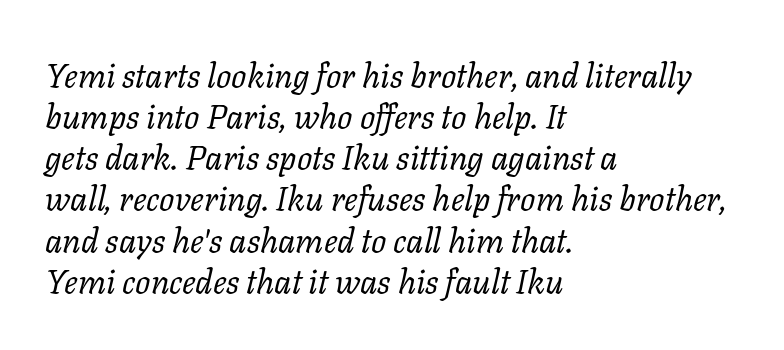
{"serif": "yes", "italic": "yes", "lean": "right", "slant_degrees": 11, "bold": "no", "weight": "regular", "width": "normal", "stroke_contrast": "low", "x_height": "medium", "monospaced": "no", "underline": "no", "align": "left", "line_spacing_ratio": 1.21, "letter_spacing": "normal", "letter_spacing_em": 0.0, "glyph_px": 34}
